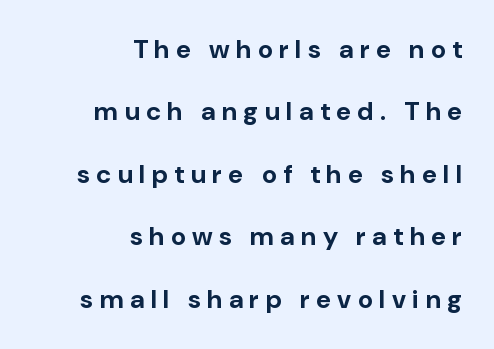
Characters follow at a spacing far wider than the type designer built in. This rendering features lettering with no underline. This sample is right-justified, so line beginnings fall wherever the words allow. It's the straight-up-and-down kind of type. Whoever set this chose breathing room over compactness in the vertical rhythm.
